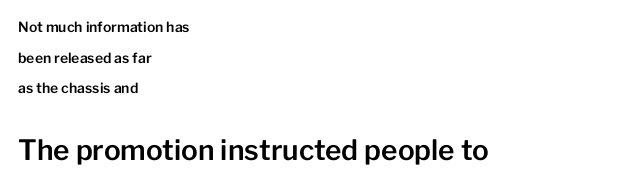
The image shows 28 px sans-serif type, upright; set left-aligned, loose line spacing (2.18x), normal letter spacing, not underlined; the second (bottom) block is 2.0x larger; low stroke contrast and a medium x-height.
